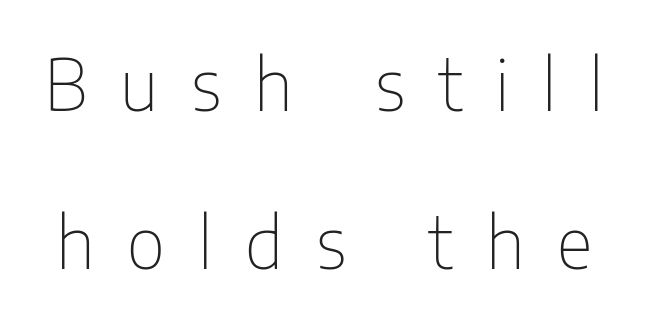
Q: Is the text bold? A: No.
Q: Is the text italic (slanted)? A: No, it is upright.
Q: Is the typeface a serif or a sans-serif typeface? A: Sans-serif.
Q: Is the text underlined? A: No.
Q: Is the spacing between letters normal or unusually wide? A: Unusually wide.
Q: Is the spacing between lines tight, normal or loose? A: Loose.
Q: Width (condensed, normal, or wide)? A: Condensed.
Q: Stroke contrast? A: Low.
Q: x-height? A: Medium.
Q: Monospaced? A: No.
